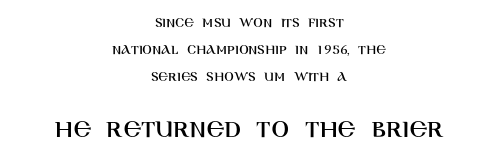
Q: Is the text italic (slanted)? A: No, it is upright.
Q: Is the text underlined? A: No.
Q: How is the paragraph aligned? A: Centered.
Q: Is the spacing between letters normal or unusually wide? A: Normal.
Q: Is the spacing between lines tight, normal or loose? A: Loose.
Q: Which block of text is set in a larger size, the first (top) or the second (bottom)? A: The second (bottom) one.
